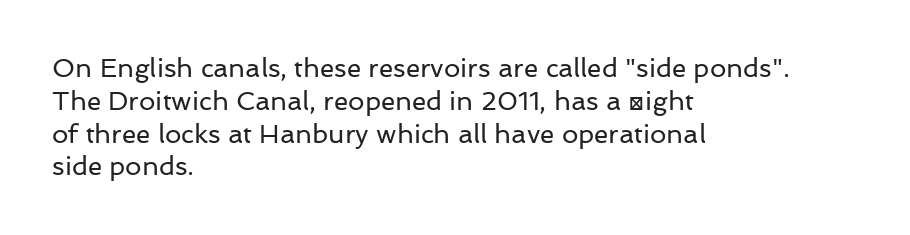
{"italic": "no", "bold": "no", "underline": "no", "align": "left", "line_spacing": "normal", "line_spacing_ratio": 1.26, "letter_spacing": "normal", "letter_spacing_em": 0.0, "glyph_px": 26}
